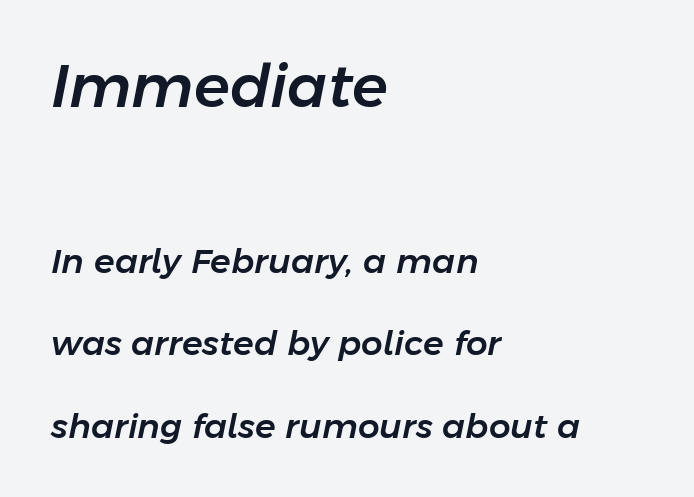
{"italic": "yes", "lean": "right", "slant_degrees": 11, "width": "normal", "stroke_contrast": "low", "x_height": "medium", "monospaced": "no", "underline": "no", "align": "left", "line_spacing": "loose", "line_spacing_ratio": 2.42, "letter_spacing": "normal", "letter_spacing_em": 0.0, "larger_block": "first", "size_ratio": 1.74, "glyph_px": 59}
